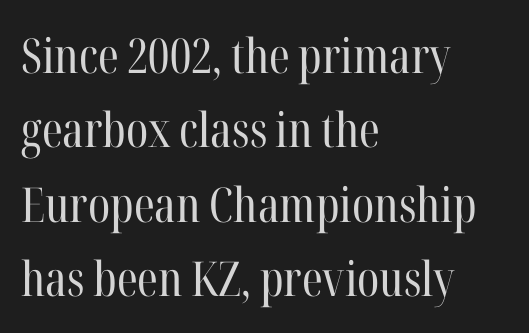
The image shows 48 px regular-weight, condensed serif type, upright; set left-aligned, normal line spacing (1.55x), normal letter spacing, not underlined; high stroke contrast and a medium x-height.
